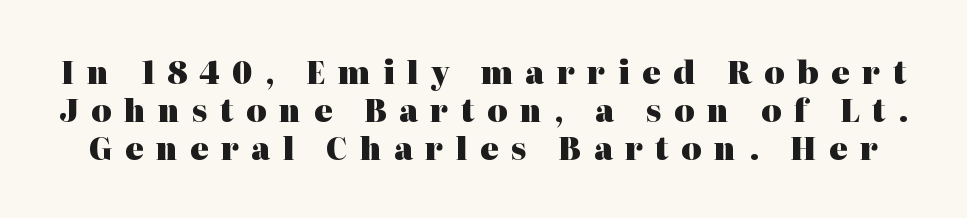
The image shows 31 px heavy serif type, upright; set line spacing 1.23x, unusually wide letter spacing (+0.4 em), not underlined; high stroke contrast and a medium x-height.
